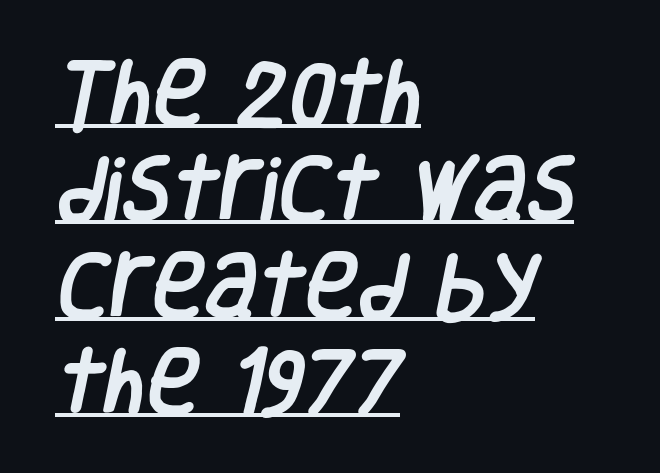
{"serif": "no", "width": "condensed", "stroke_contrast": "low", "x_height": "large", "monospaced": "no", "underline": "yes", "align": "left", "line_spacing": "normal", "line_spacing_ratio": 1.34, "letter_spacing": "normal", "letter_spacing_em": 0.0, "glyph_px": 72}
